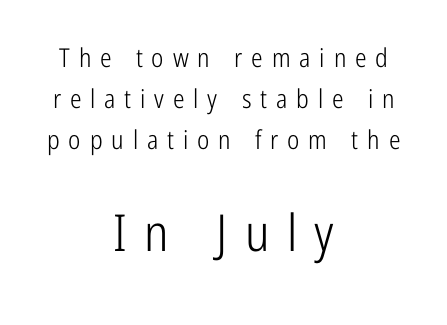
{"serif": "no", "italic": "no", "bold": "no", "weight": "light", "width": "condensed", "stroke_contrast": "low", "x_height": "medium", "monospaced": "no", "underline": "no", "align": "center", "line_spacing": "normal", "line_spacing_ratio": 1.58, "letter_spacing": "wide", "letter_spacing_em": 0.34, "larger_block": "second", "size_ratio": 1.96, "glyph_px": 51}
